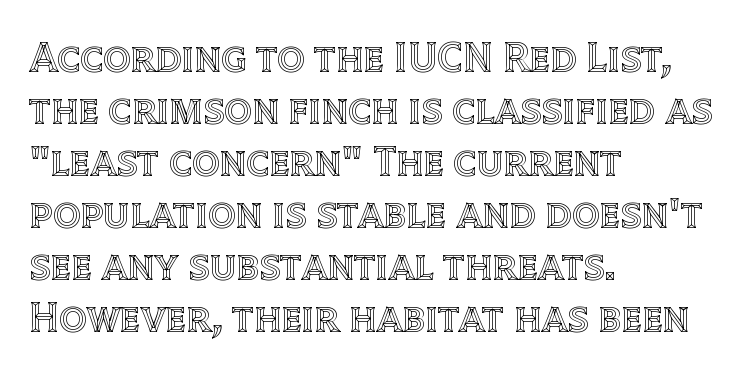
{"italic": "no", "width": "normal", "x_height": "large", "monospaced": "no", "underline": "no", "align": "left", "line_spacing_ratio": 1.21, "letter_spacing": "normal", "letter_spacing_em": 0.0, "glyph_px": 43}
